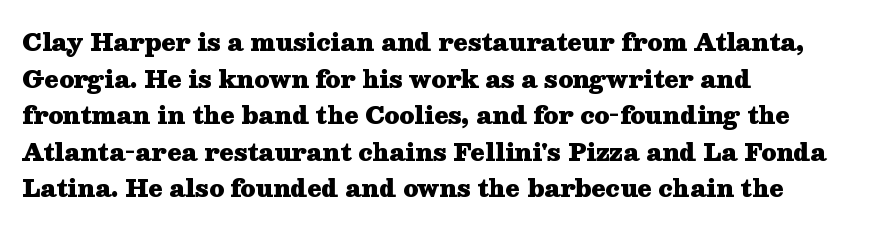
{"italic": "no", "bold": "yes", "underline": "no", "align": "left", "line_spacing": "normal", "line_spacing_ratio": 1.59, "letter_spacing": "normal", "letter_spacing_em": 0.0, "glyph_px": 23}
